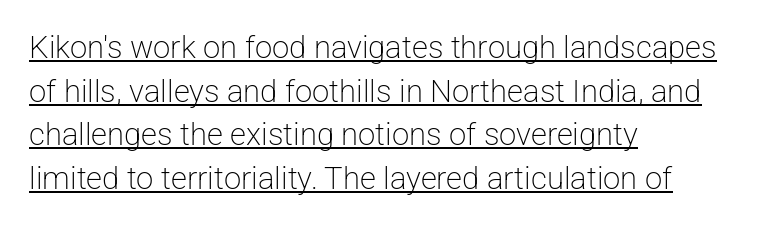
Q: Is the text bold? A: No.
Q: Is the text italic (slanted)? A: No, it is upright.
Q: Is the typeface a serif or a sans-serif typeface? A: Sans-serif.
Q: Is the text underlined? A: Yes.
Q: How is the paragraph aligned? A: Left-aligned.
Q: Is the spacing between letters normal or unusually wide? A: Normal.
Q: Is the spacing between lines tight, normal or loose? A: Normal.
Q: Width (condensed, normal, or wide)? A: Normal.
Q: Stroke contrast? A: Low.
Q: x-height? A: Medium.
Q: Monospaced? A: No.
